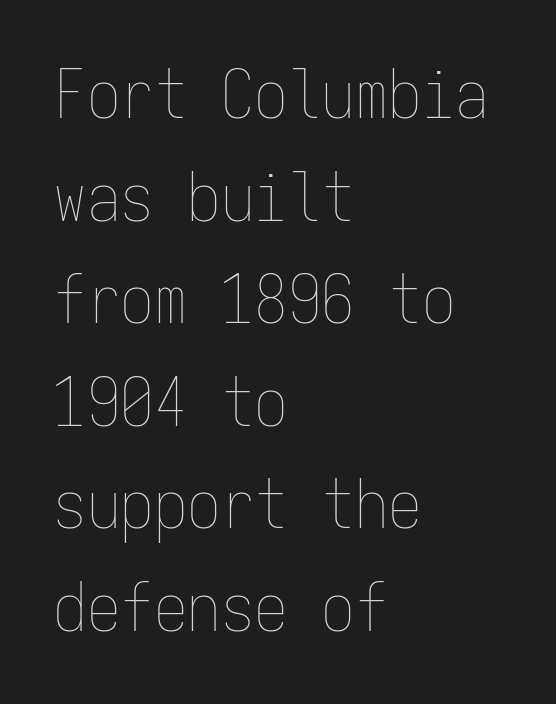
Is this a heavy cut? Hardly; it is regular or lighter. The rendering uses typewriter-style spacing with identical character cells. Teacher's note: observe the even left margin — that is flush-left alignment. The words here are not underlined. No italicization has been applied; the sample stays upright.
